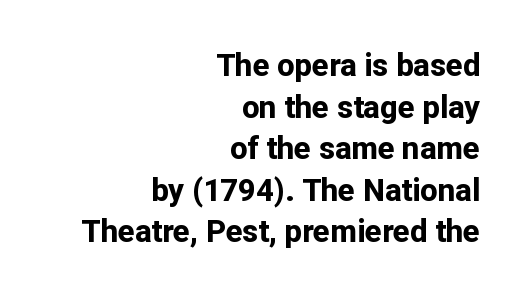
Q: Is the text bold? A: Yes.
Q: Is the text italic (slanted)? A: No, it is upright.
Q: Is the typeface a serif or a sans-serif typeface? A: Sans-serif.
Q: Is the text underlined? A: No.
Q: How is the paragraph aligned? A: Right-aligned.
Q: Is the spacing between letters normal or unusually wide? A: Normal.
Q: Is the spacing between lines tight, normal or loose? A: Normal.
Q: Width (condensed, normal, or wide)? A: Normal.
Q: Stroke contrast? A: Low.
Q: x-height? A: Medium.
Q: Monospaced? A: No.
